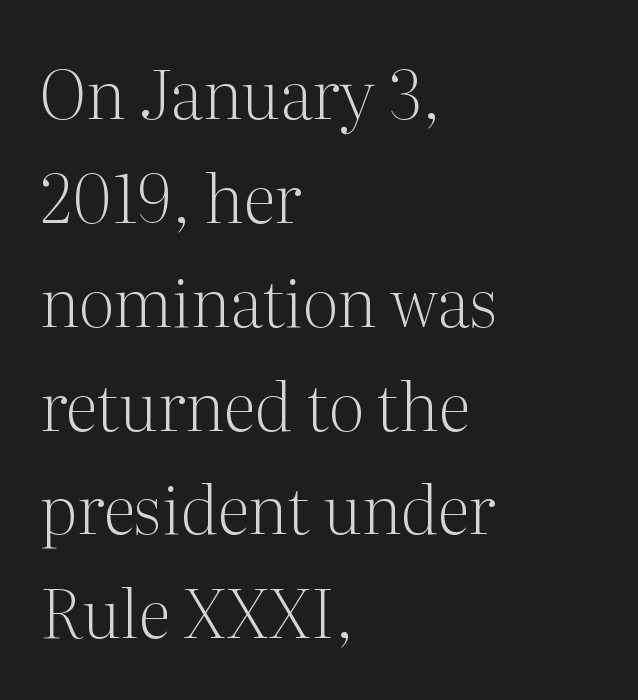
Q: Is the text bold? A: No.
Q: Is the text italic (slanted)? A: No, it is upright.
Q: Is the typeface a serif or a sans-serif typeface? A: Serif.
Q: Is the text underlined? A: No.
Q: How is the paragraph aligned? A: Left-aligned.
Q: Is the spacing between letters normal or unusually wide? A: Normal.
Q: Is the spacing between lines tight, normal or loose? A: Normal.
Q: Width (condensed, normal, or wide)? A: Normal.
Q: Stroke contrast? A: Medium.
Q: x-height? A: Medium.
Q: Monospaced? A: No.
